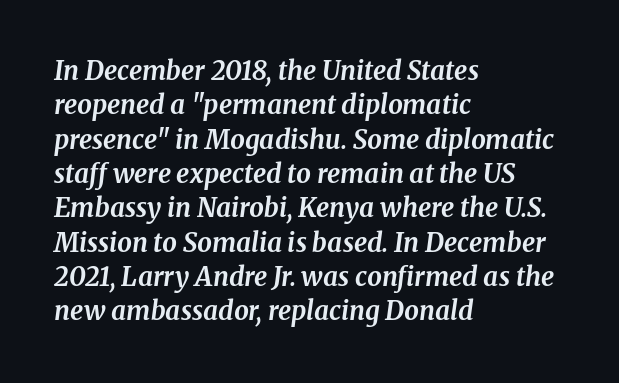
The image shows 26 px bold type, italic (leaning right); set left-aligned, normal line spacing (1.32x), normal letter spacing, not underlined.
